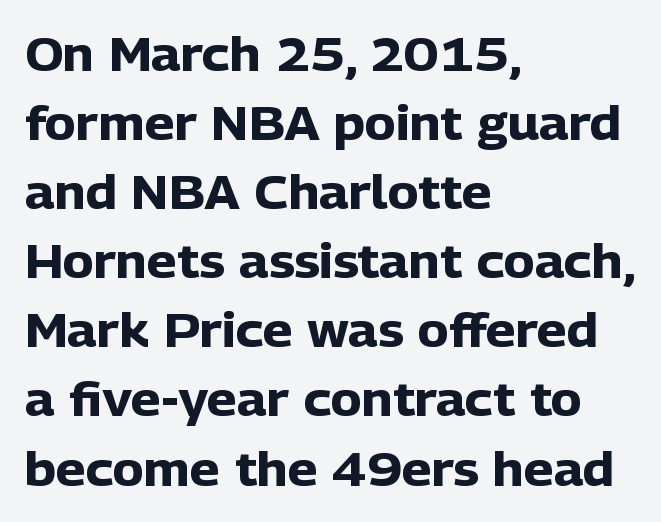
The image shows 47 px heavy sans-serif type, upright; set left-aligned, normal line spacing (1.47x), normal letter spacing, not underlined; low stroke contrast and a medium x-height.
